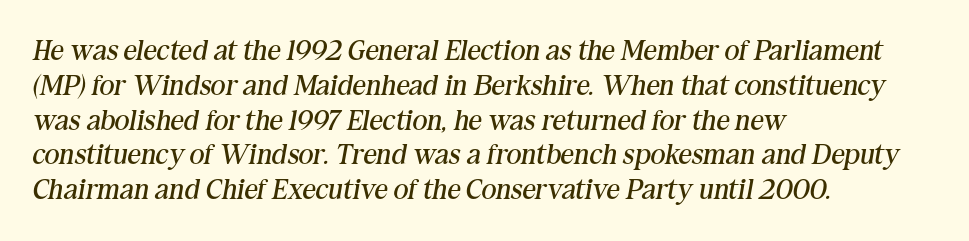
The image shows 29 px regular-weight serif type, italic (leaning right); set left-aligned, line spacing 1.2x, normal letter spacing, not underlined; medium stroke contrast and a medium x-height.
